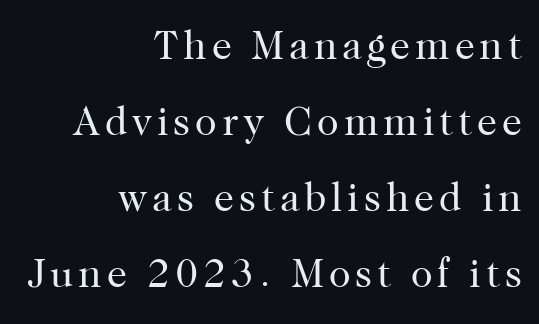
Q: Is the text bold? A: No.
Q: Is the text italic (slanted)? A: No, it is upright.
Q: Is the typeface a serif or a sans-serif typeface? A: Serif.
Q: Is the text underlined? A: No.
Q: How is the paragraph aligned? A: Right-aligned.
Q: Is the spacing between lines tight, normal or loose? A: Loose.
Q: Width (condensed, normal, or wide)? A: Normal.
Q: Stroke contrast? A: High.
Q: x-height? A: Medium.
Q: Monospaced? A: No.
